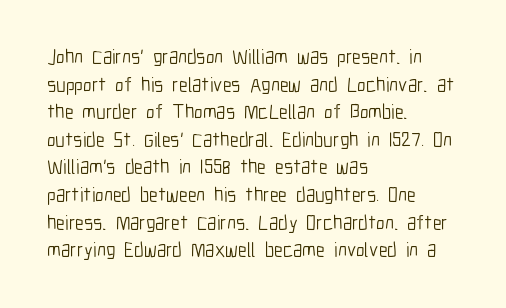
This rendering leaves character spacing at its baseline value. These lines stack with their left ends in a neat column. Reading down the column, the eye jumps a familiar distance to each next line. Stroke mass is kept to a normal reading level or below. Unlike italic type, these characters show no tilt at all. No word sits above an underline.
